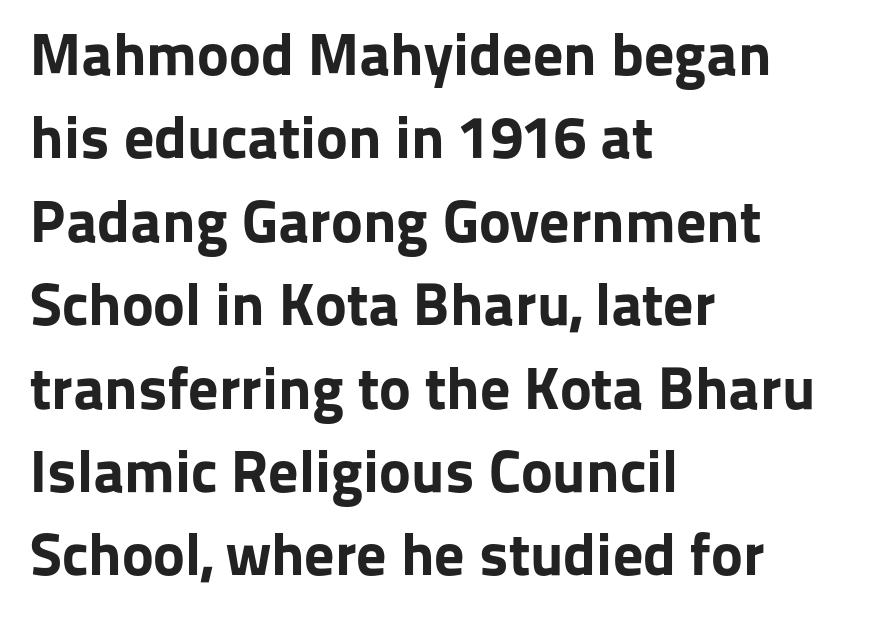
Observe the ordinary spacing: letters are neighbours, not strangers. The designer left line spacing at the default. I'd call this a sans setting — the letters go barefoot. Teacher's note: observe the even left margin — that is flush-left alignment. When letters stand straight like this, we call the style roman or upright. Is the type bold? Yes — the strokes are clearly thick and heavy.
